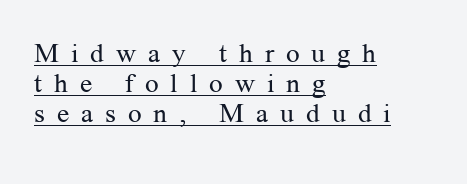
Q: Is the text bold? A: No.
Q: Is the text italic (slanted)? A: No, it is upright.
Q: Is the text underlined? A: Yes.
Q: How is the paragraph aligned? A: Left-aligned.
Q: Is the spacing between letters normal or unusually wide? A: Unusually wide.
Q: Is the spacing between lines tight, normal or loose? A: Tight.
